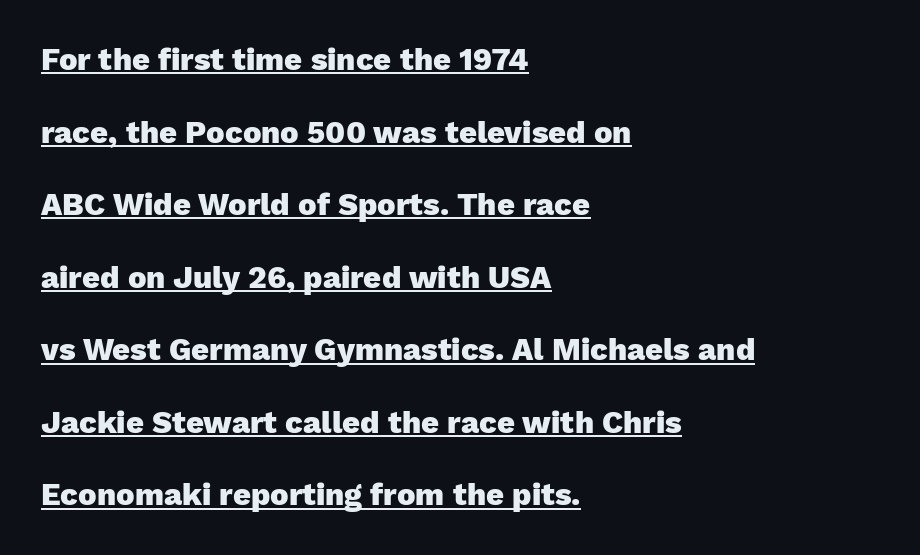
The image shows 31 px heavy sans-serif type, upright; set left-aligned, loose line spacing (2.34x), normal letter spacing, underlined; low stroke contrast and a medium x-height.
